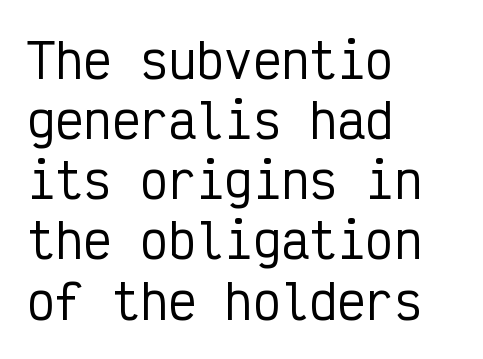
The image shows 47 px condensed sans-serif type, upright, monospaced; set left-aligned, normal line spacing (1.28x), normal letter spacing, not underlined; low stroke contrast and a medium x-height.
